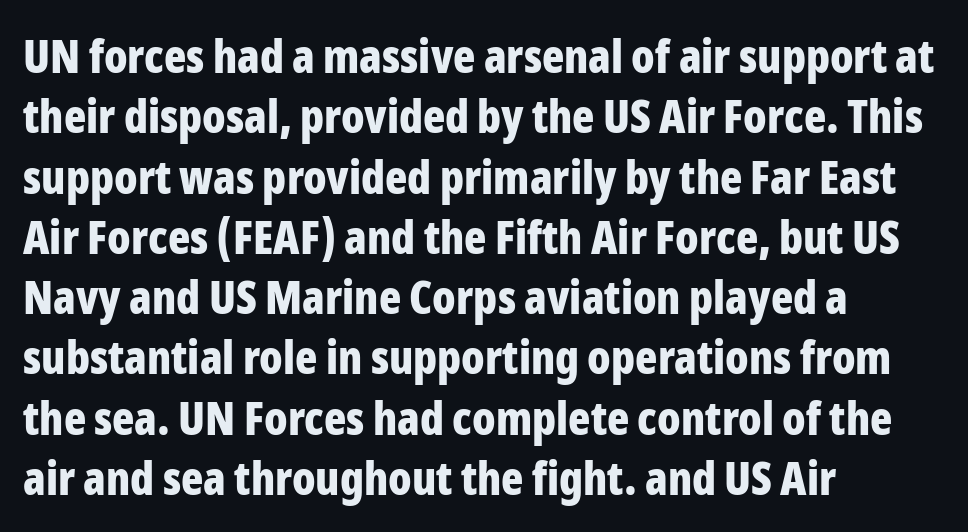
The image shows 46 px bold, condensed sans-serif type, upright; set left-aligned, normal line spacing (1.31x), normal letter spacing, not underlined; low stroke contrast and a medium x-height.
